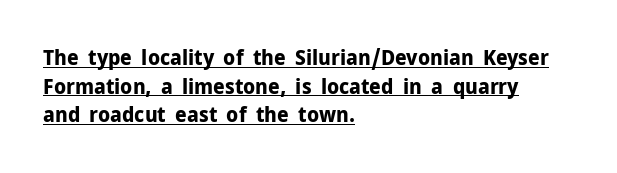
Vertical strokes here are truly vertical. The line-height multiplier appears to be the usual default. Teacher's note: observe the even left margin — that is flush-left alignment. Observe the ordinary spacing: letters are neighbours, not strangers. I'd describe the lettering as bold — thick and assertive.
